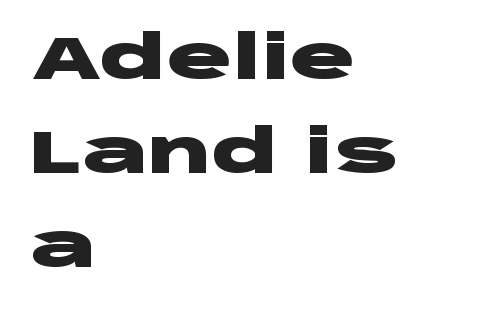
Q: Is the text bold? A: Yes.
Q: Is the text italic (slanted)? A: No, it is upright.
Q: Is the typeface a serif or a sans-serif typeface? A: Sans-serif.
Q: Is the text underlined? A: No.
Q: How is the paragraph aligned? A: Left-aligned.
Q: Is the spacing between letters normal or unusually wide? A: Normal.
Q: Is the spacing between lines tight, normal or loose? A: Normal.
Q: Width (condensed, normal, or wide)? A: Wide.
Q: Stroke contrast? A: Low.
Q: x-height? A: Large.
Q: Monospaced? A: No.
